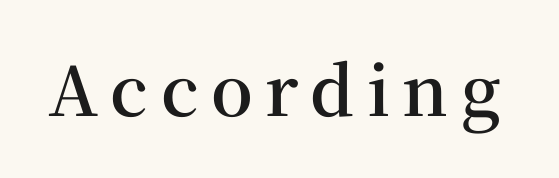
Q: Is the text bold? A: Semi-bold.
Q: Is the text italic (slanted)? A: No, it is upright.
Q: Is the typeface a serif or a sans-serif typeface? A: Serif.
Q: Is the text underlined? A: No.
Q: Width (condensed, normal, or wide)? A: Normal.
Q: Stroke contrast? A: Medium.
Q: x-height? A: Medium.
Q: Monospaced? A: No.
